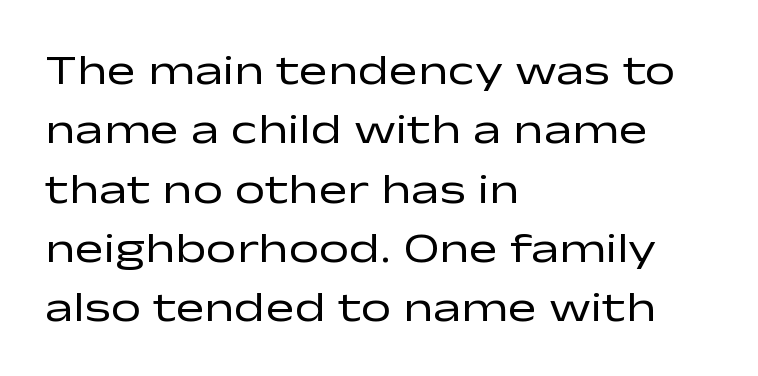
A classic flush-left, rag-right setting is used for this passage. The letterforms sit shoulder to shoulder at normal distance. Each letter keeps its own natural width here, so spacing adapts to shape. Underlining? Definitely not there.
